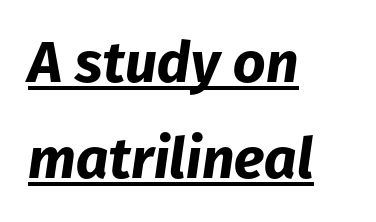
{"italic": "yes", "lean": "right", "slant_degrees": 8, "bold": "yes", "weight": "bold", "width": "normal", "stroke_contrast": "low", "x_height": "medium", "monospaced": "no", "underline": "yes", "align": "left", "line_spacing": "normal", "line_spacing_ratio": 1.68, "letter_spacing": "normal", "letter_spacing_em": 0.0, "glyph_px": 57}
